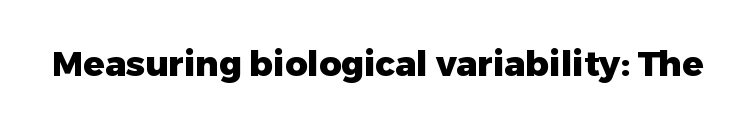
{"serif": "no", "italic": "no", "bold": "yes", "weight": "heavy", "width": "normal", "stroke_contrast": "low", "x_height": "medium", "monospaced": "no", "underline": "no", "letter_spacing": "normal", "letter_spacing_em": 0.0, "glyph_px": 35}
